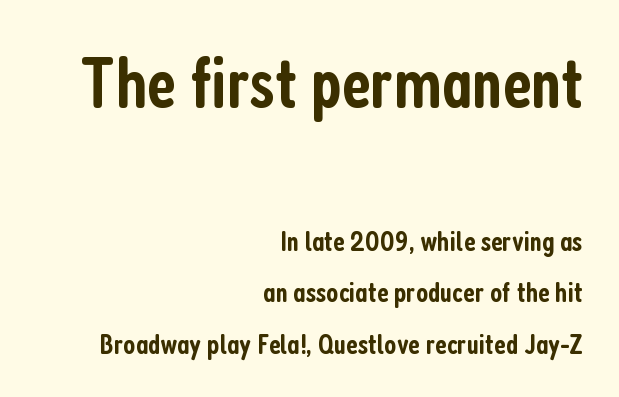
{"serif": "no", "italic": "no", "bold": "semi", "weight": "semibold", "width": "condensed", "stroke_contrast": "low", "x_height": "medium", "monospaced": "no", "underline": "no", "align": "right", "line_spacing_ratio": 1.78, "letter_spacing": "normal", "letter_spacing_em": 0.0, "larger_block": "first", "size_ratio": 2.48, "glyph_px": 72}
